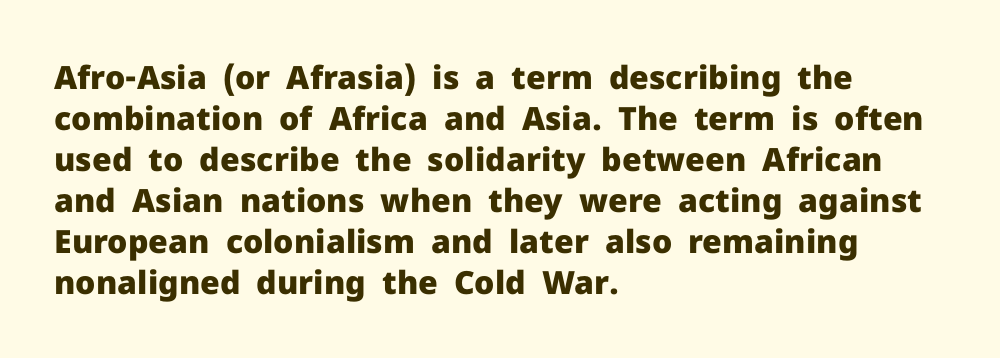
The image shows 32 px heavy sans-serif type, upright; set left-aligned, normal line spacing (1.28x), normal letter spacing, not underlined; low stroke contrast and a medium x-height.
